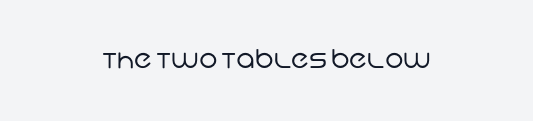
The characters are drawn with everyday or finer stroke widths. In terms of letterspacing, this is plain default setting. Decoration check: the copy has no underline. Alignment: centered.
